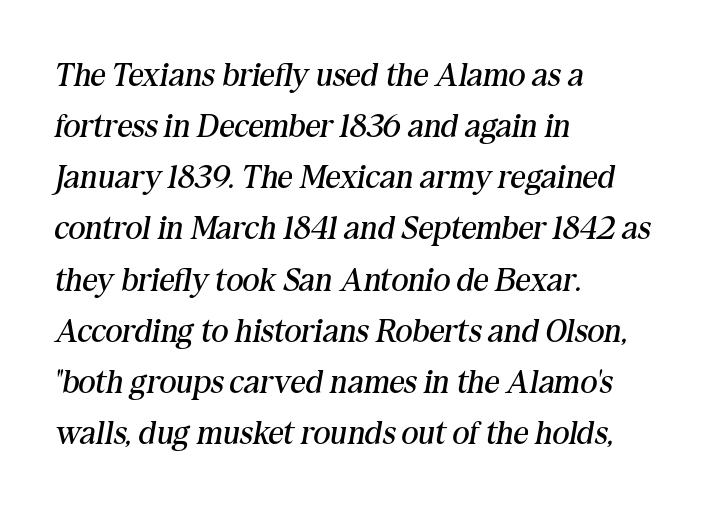
The image shows 33 px regular-weight serif type, italic (leaning right); set left-aligned, normal line spacing (1.55x), normal letter spacing, not underlined; medium stroke contrast and a medium x-height.
